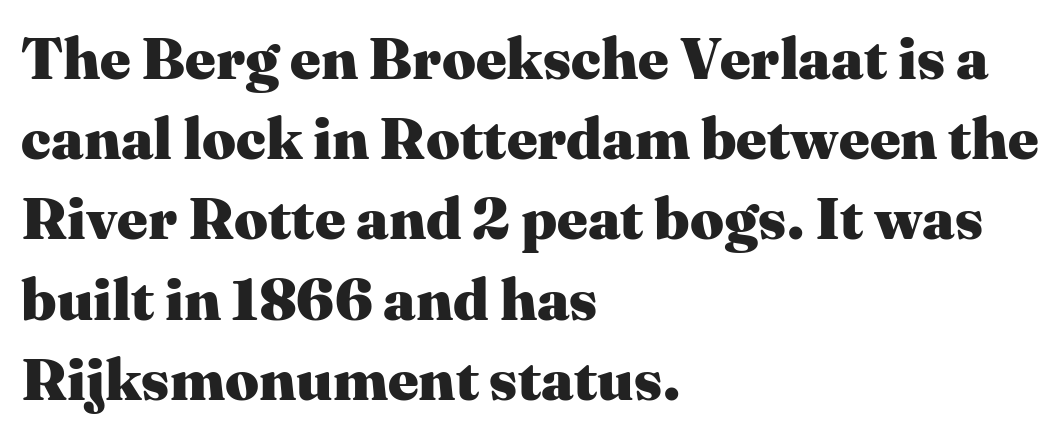
{"serif": "yes", "italic": "no", "bold": "yes", "weight": "heavy", "width": "normal", "stroke_contrast": "medium", "x_height": "medium", "monospaced": "no", "underline": "no", "align": "left", "line_spacing": "normal", "line_spacing_ratio": 1.36, "letter_spacing": "normal", "letter_spacing_em": 0.0, "glyph_px": 59}
